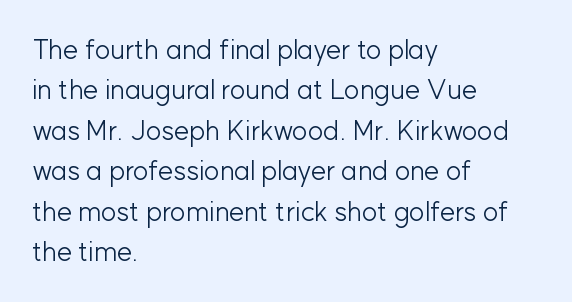
The image shows 27 px text type, upright; set left-aligned, normal line spacing (1.5x), normal letter spacing, not underlined.
